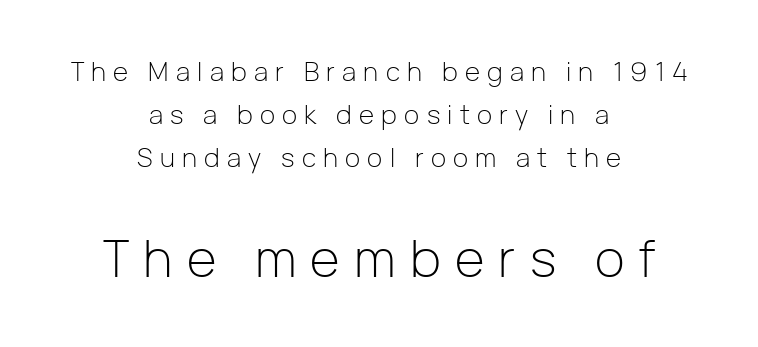
The image shows 51 px light sans-serif type, upright; set centered, normal line spacing (1.65x), unusually wide letter spacing (+0.28 em), not underlined; the second (bottom) block is 1.96x larger; low stroke contrast and a medium x-height.
